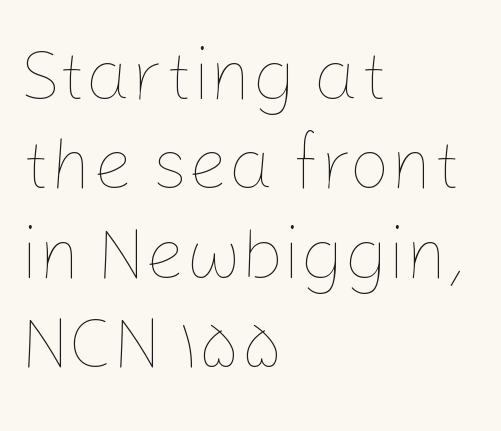
Q: Is the text bold? A: No.
Q: Is the text italic (slanted)? A: No, it is upright.
Q: Is the text underlined? A: No.
Q: How is the paragraph aligned? A: Left-aligned.
Q: Is the spacing between letters normal or unusually wide? A: Normal.
Q: Width (condensed, normal, or wide)? A: Normal.
Q: Stroke contrast? A: Low.
Q: x-height? A: Medium.
Q: Monospaced? A: No.
